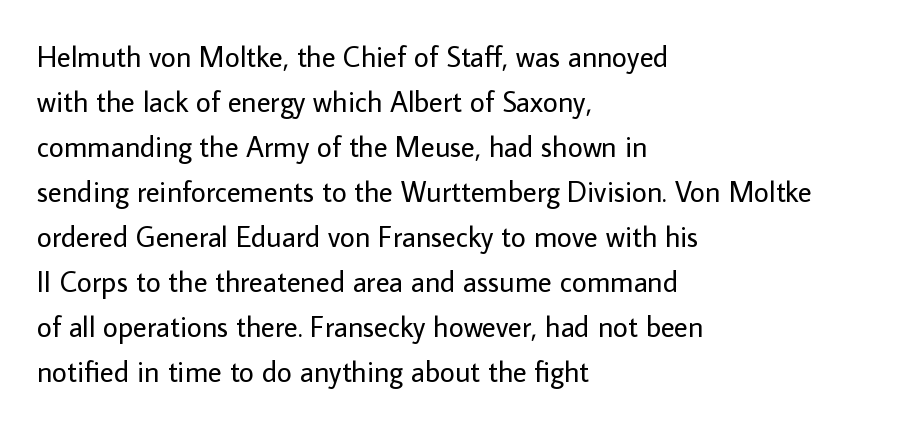
The image shows 29 px regular-weight sans-serif type, upright; set left-aligned, normal line spacing (1.55x), normal letter spacing, not underlined; low stroke contrast and a medium x-height.
